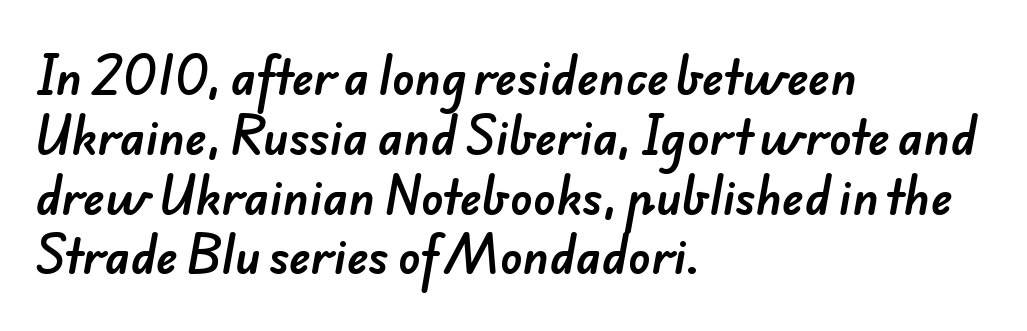
The image shows 46 px sans-serif type; set left-aligned, normal line spacing (1.3x), normal letter spacing, not underlined; low stroke contrast and a small x-height.
